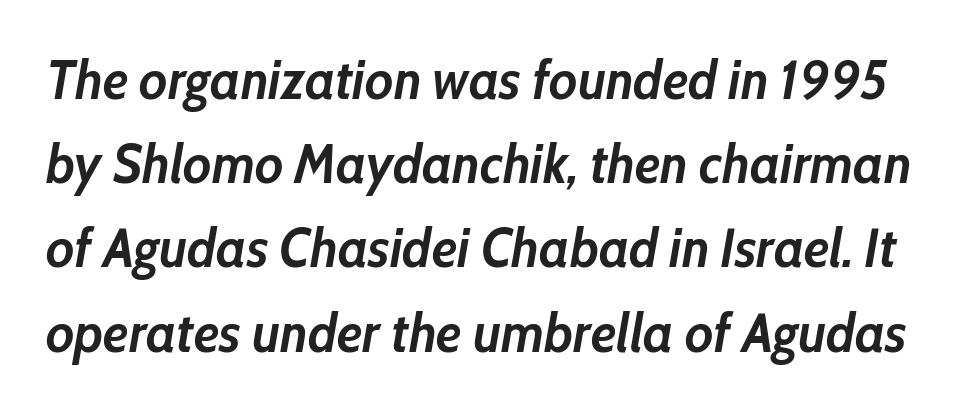
Tracking value appears to be zero — textbook default spacing. Compared with typical paragraphs, the rows here are spaced about the same. Plain, unruled lines of type. Spacing verdict: proportional, widths tailored to each character.
